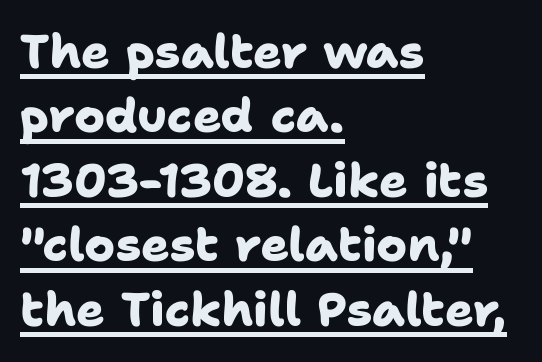
The image shows 47 px heavy sans-serif type; set left-aligned, normal line spacing (1.37x), normal letter spacing, underlined; low stroke contrast and a medium x-height.
